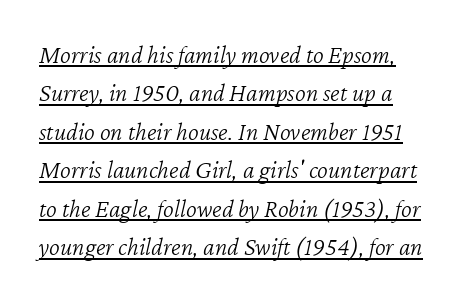
Q: Is the text bold? A: No.
Q: Is the text italic (slanted)? A: Yes, it leans right by about 12 degrees.
Q: Is the text underlined? A: Yes.
Q: Is the spacing between letters normal or unusually wide? A: Normal.
Q: Is the spacing between lines tight, normal or loose? A: Normal.
